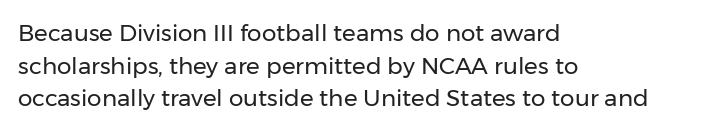
Characters follow at the spacing the type designer built in. The letterforms sit at book weight or below. Rendered with straight, roman letterforms. The rows are spaced the way most documents space them. The strip under each line holds only bare page.
